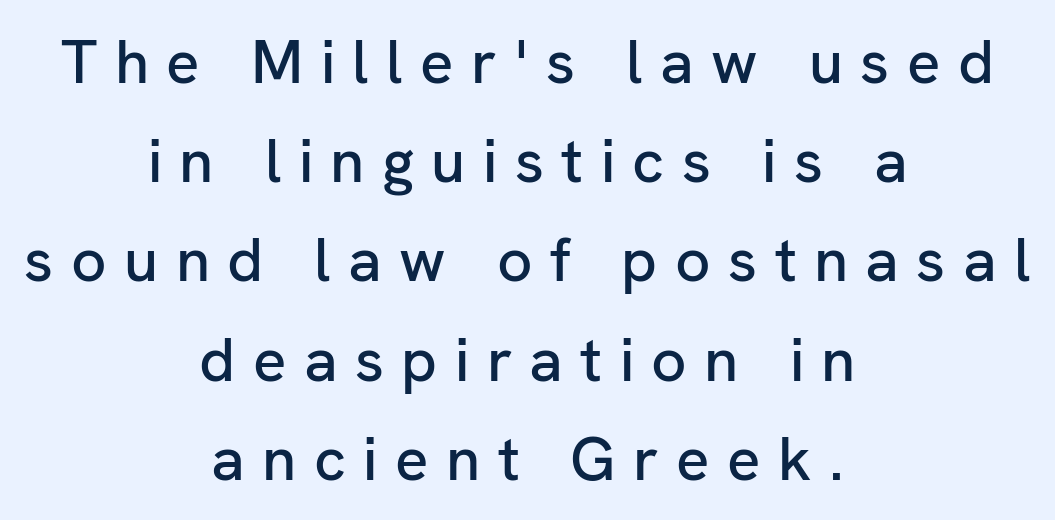
The image shows 62 px sans-serif type, upright; set centered, normal line spacing (1.6x), unusually wide letter spacing (+0.28 em), not underlined; low stroke contrast and a medium x-height.
